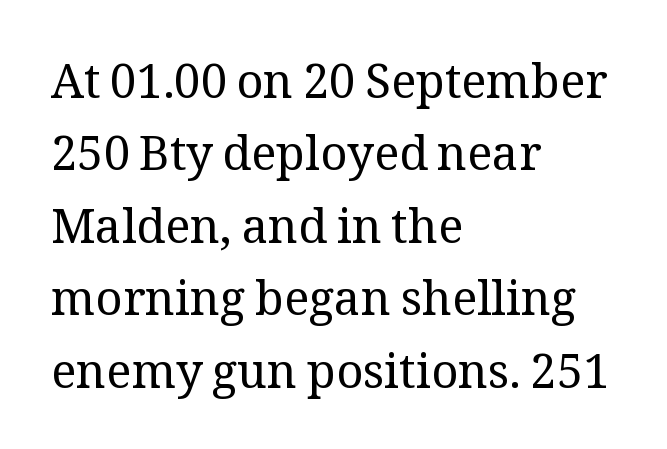
{"serif": "yes", "italic": "no", "bold": "no", "weight": "regular", "width": "normal", "stroke_contrast": "medium", "x_height": "medium", "monospaced": "no", "underline": "no", "align": "left", "line_spacing": "normal", "line_spacing_ratio": 1.54, "letter_spacing": "normal", "letter_spacing_em": 0.0, "glyph_px": 47}
